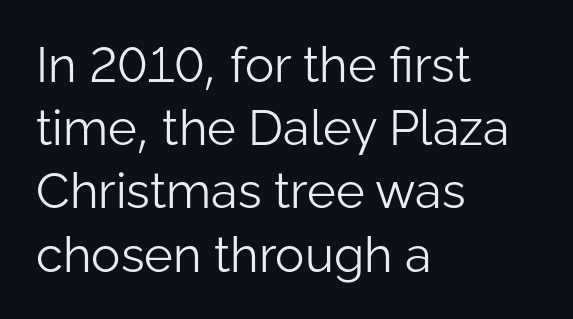
The image shows 49 px light sans-serif type, upright; set left-aligned, normal line spacing (1.29x), normal letter spacing, not underlined; low stroke contrast and a medium x-height.
